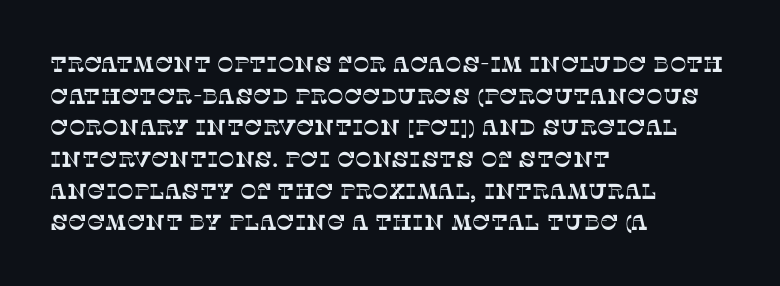
Typeset ragged right — the left edge is the straight one. In terms of letterspacing, this is plain default setting. Lines of text with bare space underneath. Horizontal bands of white between lines are of average thickness.
